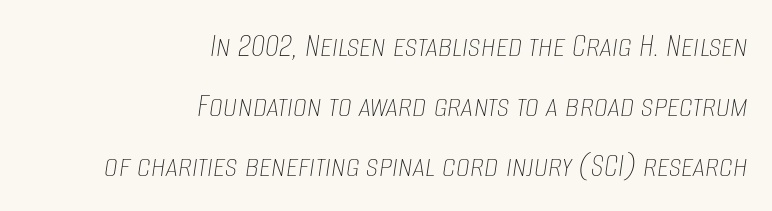
The paragraph shown leans on its right margin. The passage shown is not underscored anywhere. Every character sits at an angle, as italics do. No extra tracking has been applied to these lines. Spacing verdict: proportional, widths tailored to each character.
